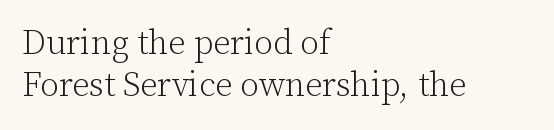
The image shows 34 px light serif type, upright; set left-aligned, line spacing 1.23x, normal letter spacing, not underlined; low stroke contrast and a medium x-height.
